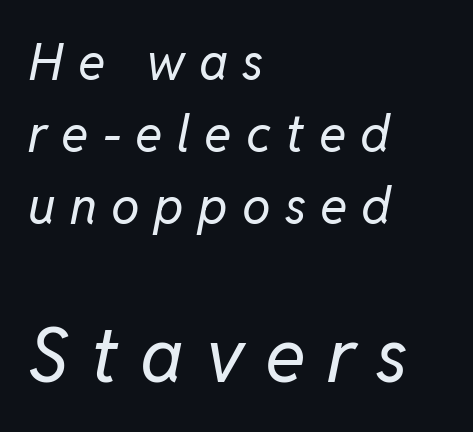
Q: Is the text bold? A: No.
Q: Is the text italic (slanted)? A: Yes, it leans right by about 11 degrees.
Q: Is the text underlined? A: No.
Q: How is the paragraph aligned? A: Left-aligned.
Q: Is the spacing between letters normal or unusually wide? A: Unusually wide.
Q: Is the spacing between lines tight, normal or loose? A: Normal.
Q: Which block of text is set in a larger size, the first (top) or the second (bottom)? A: The second (bottom) one.
Q: Width (condensed, normal, or wide)? A: Normal.
Q: Stroke contrast? A: Low.
Q: x-height? A: Medium.
Q: Monospaced? A: No.
